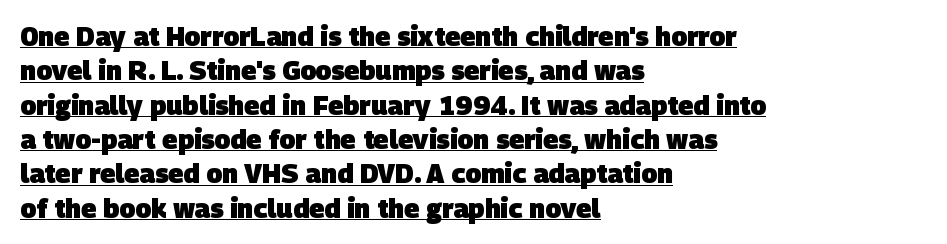
{"bold": "yes", "underline": "yes", "align": "left", "line_spacing": "normal", "line_spacing_ratio": 1.32, "letter_spacing": "normal", "letter_spacing_em": 0.0, "glyph_px": 26}
